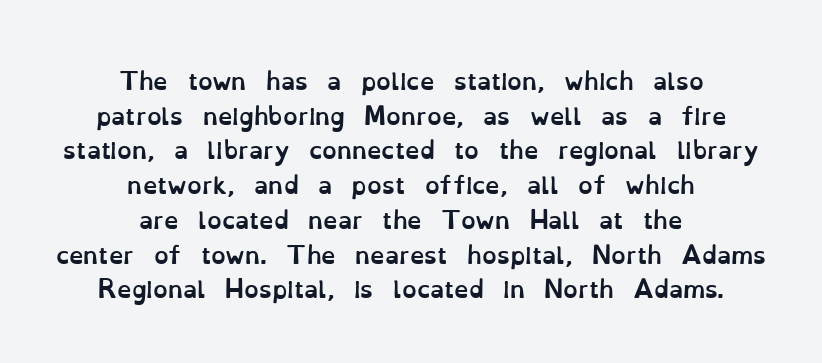
Both edges are ragged and mirror each other, which tells us the setting is centered. How are the letters spaced? Ordinarily, with no added tracking. You'd pick this weight for a headline — it's a proper bold. The area under the type is left untouched. The line-height multiplier appears to be the usual default. Does the lettering tilt? It doesn't — this is upright.
